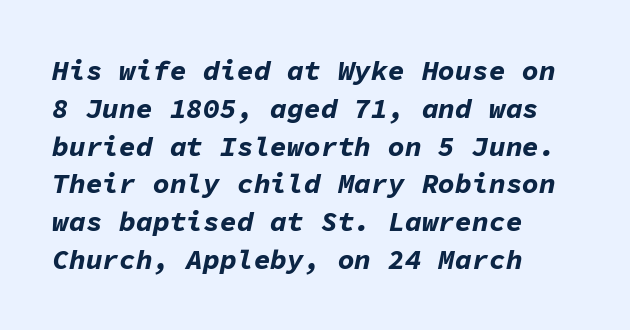
Q: Is the text bold? A: Yes.
Q: Is the text italic (slanted)? A: Yes, it leans right by about 11 degrees.
Q: Is the text underlined? A: No.
Q: How is the paragraph aligned? A: Left-aligned.
Q: Is the spacing between letters normal or unusually wide? A: Normal.
Q: Is the spacing between lines tight, normal or loose? A: Normal.
Q: Width (condensed, normal, or wide)? A: Normal.
Q: Stroke contrast? A: Low.
Q: x-height? A: Medium.
Q: Monospaced? A: Yes.
